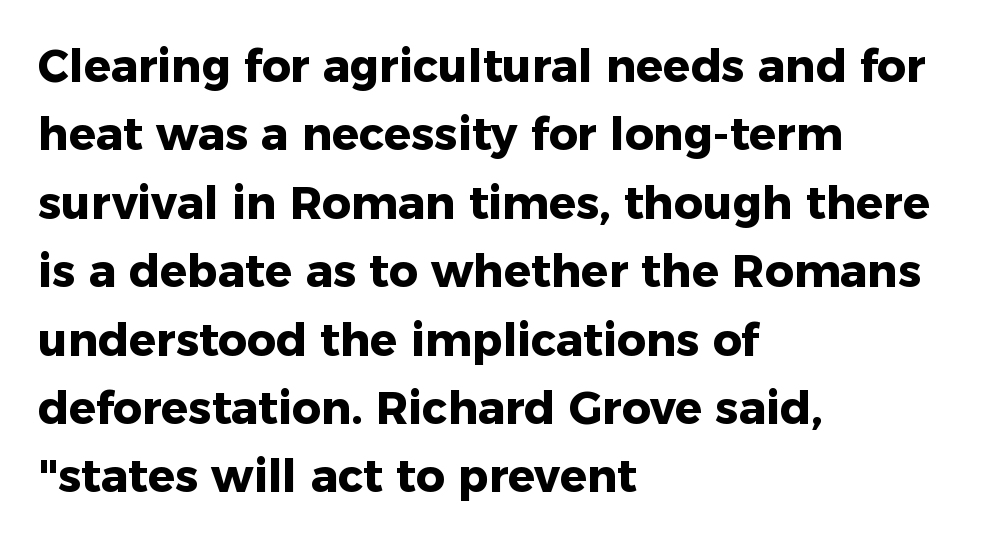
This sample uses plain, unmodified letter spacing. The passage shown stacks its lines at a standard gap. Typeset ragged right — the left edge is the straight one. When letters stand straight like this, we call the style roman or upright. Classification — sans serif.
